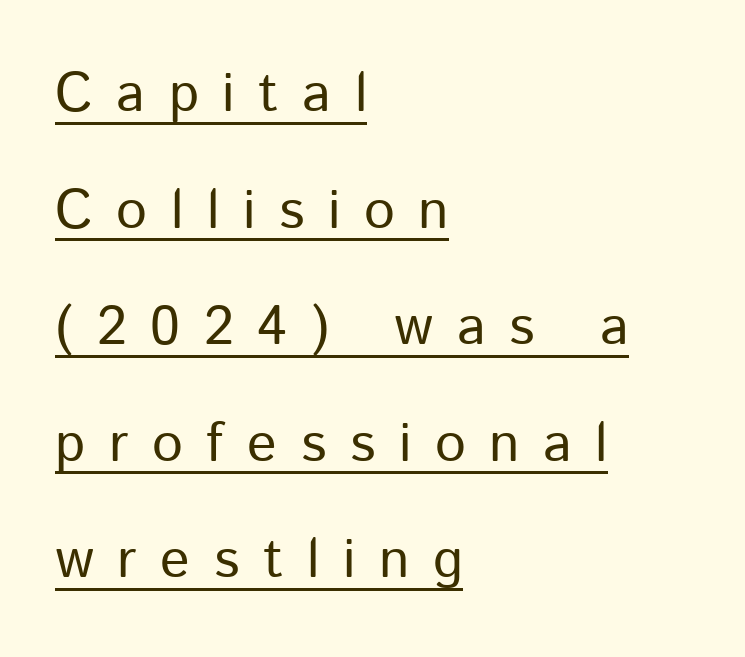
{"serif": "no", "italic": "no", "bold": "no", "weight": "regular", "width": "normal", "stroke_contrast": "low", "x_height": "medium", "monospaced": "no", "underline": "yes", "align": "left", "line_spacing": "loose", "line_spacing_ratio": 2.12, "letter_spacing": "wide", "letter_spacing_em": 0.43, "glyph_px": 55}
